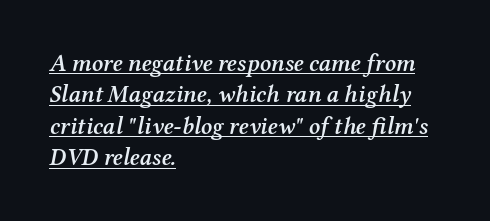
Q: Is the text bold? A: Semi-bold.
Q: Is the text italic (slanted)? A: Yes, it leans right by about 12 degrees.
Q: Is the text underlined? A: Yes.
Q: How is the paragraph aligned? A: Left-aligned.
Q: Is the spacing between letters normal or unusually wide? A: Normal.
Q: Is the spacing between lines tight, normal or loose? A: Normal.
